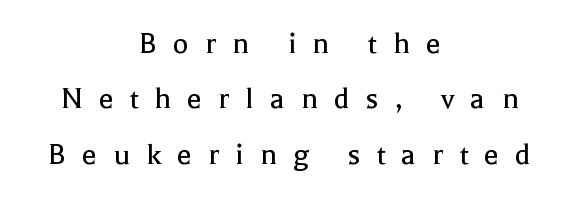
The image shows 33 px regular-weight serif type, upright; set centered, normal line spacing (1.68x), unusually wide letter spacing (+0.49 em), not underlined; a medium x-height.
